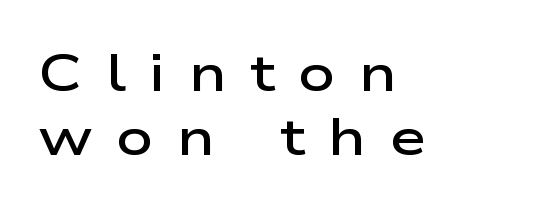
{"serif": "no", "italic": "no", "bold": "semi", "weight": "semibold", "width": "wide", "stroke_contrast": "low", "x_height": "medium", "monospaced": "no", "underline": "no", "align": "left", "line_spacing_ratio": 1.24, "letter_spacing": "wide", "letter_spacing_em": 0.45, "glyph_px": 52}
